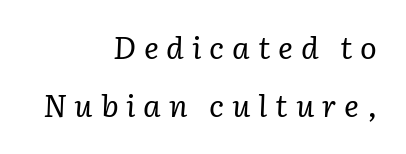
{"serif": "yes", "italic": "yes", "lean": "right", "slant_degrees": 3, "bold": "no", "weight": "regular", "width": "normal", "stroke_contrast": "low", "x_height": "medium", "monospaced": "no", "underline": "no", "align": "right", "line_spacing_ratio": 1.87, "letter_spacing": "wide", "letter_spacing_em": 0.25, "glyph_px": 31}
